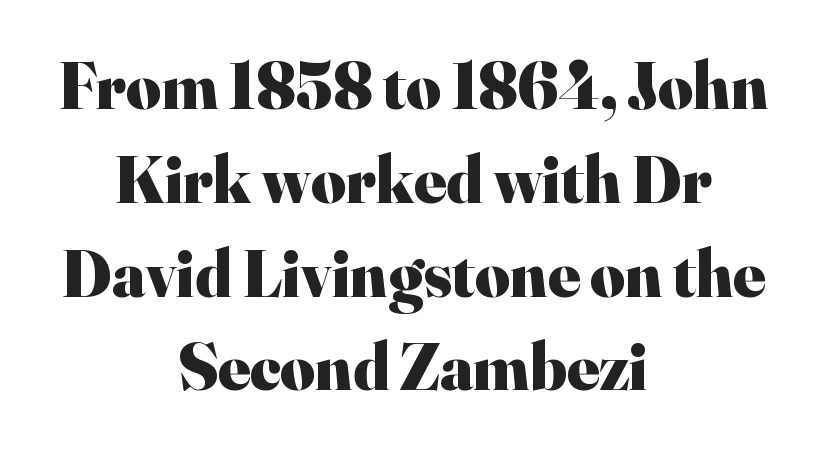
Q: Is the text bold? A: Yes.
Q: Is the text italic (slanted)? A: No, it is upright.
Q: Is the typeface a serif or a sans-serif typeface? A: Serif.
Q: Is the text underlined? A: No.
Q: How is the paragraph aligned? A: Centered.
Q: Is the spacing between letters normal or unusually wide? A: Normal.
Q: Is the spacing between lines tight, normal or loose? A: Normal.
Q: Width (condensed, normal, or wide)? A: Normal.
Q: Stroke contrast? A: High.
Q: x-height? A: Small.
Q: Monospaced? A: No.
